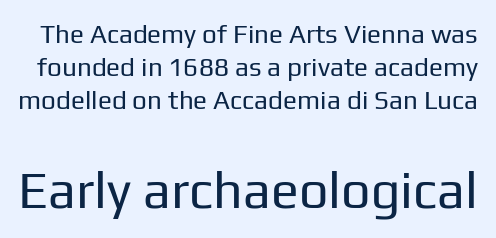
The image shows 52 px regular-weight sans-serif type, upright; set normal line spacing (1.27x), normal letter spacing, not underlined; the second (bottom) block is 2.0x larger; low stroke contrast and a medium x-height.
